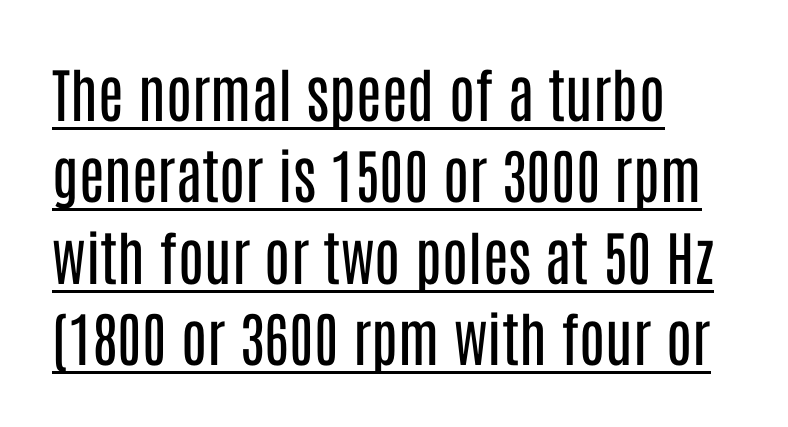
Q: Is the text bold? A: No.
Q: Is the text italic (slanted)? A: No, it is upright.
Q: Is the typeface a serif or a sans-serif typeface? A: Sans-serif.
Q: Is the text underlined? A: Yes.
Q: How is the paragraph aligned? A: Left-aligned.
Q: Is the spacing between letters normal or unusually wide? A: Normal.
Q: Is the spacing between lines tight, normal or loose? A: Normal.
Q: Width (condensed, normal, or wide)? A: Condensed.
Q: Stroke contrast? A: Low.
Q: x-height? A: Large.
Q: Monospaced? A: No.
